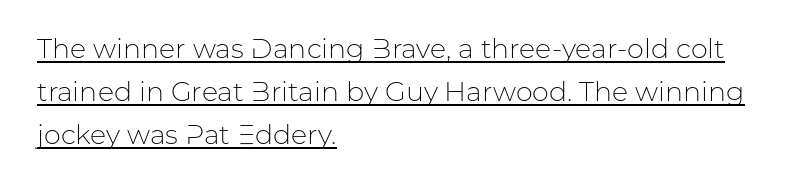
Q: Is the text bold? A: No.
Q: Is the text italic (slanted)? A: No, it is upright.
Q: Is the text underlined? A: Yes.
Q: How is the paragraph aligned? A: Left-aligned.
Q: Is the spacing between letters normal or unusually wide? A: Normal.
Q: Is the spacing between lines tight, normal or loose? A: Normal.
